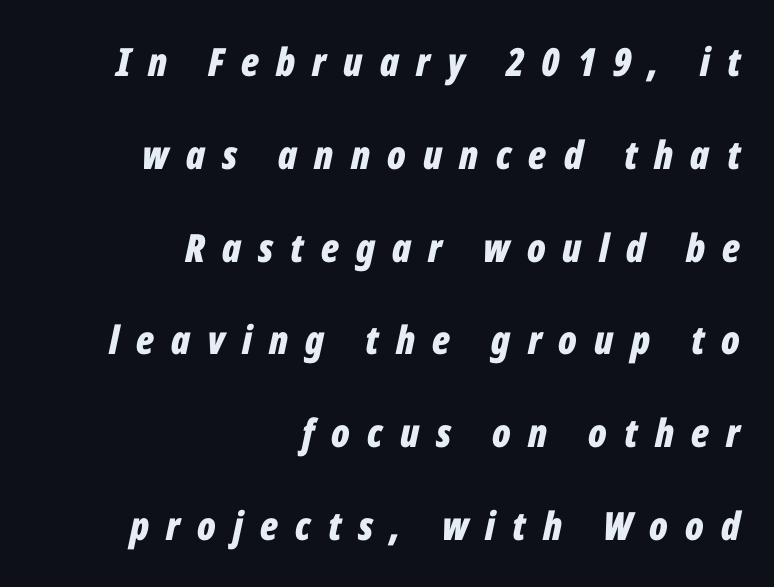
The image shows 39 px bold, condensed type, italic (leaning right); set right-aligned, loose line spacing (2.38x), unusually wide letter spacing (+0.44 em), not underlined; low stroke contrast and a medium x-height.
